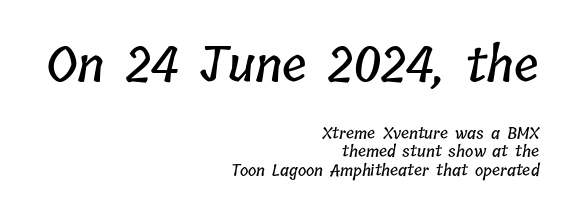
Standard letterfit; no display-style spreading of the glyphs. Line spacing here is tight. The setting favours the right margin, as signatures and pull-quotes sometimes do. This rendering features lettering with no underline.
